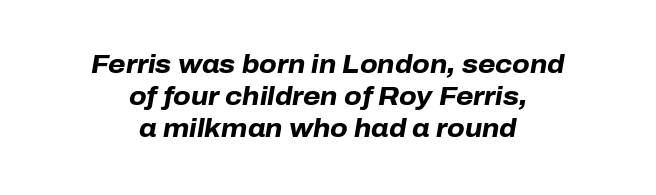
{"italic": "yes", "lean": "right", "slant_degrees": 10, "bold": "yes", "underline": "no", "align": "center", "line_spacing": "normal", "line_spacing_ratio": 1.29, "letter_spacing": "normal", "letter_spacing_em": 0.0, "glyph_px": 25}
